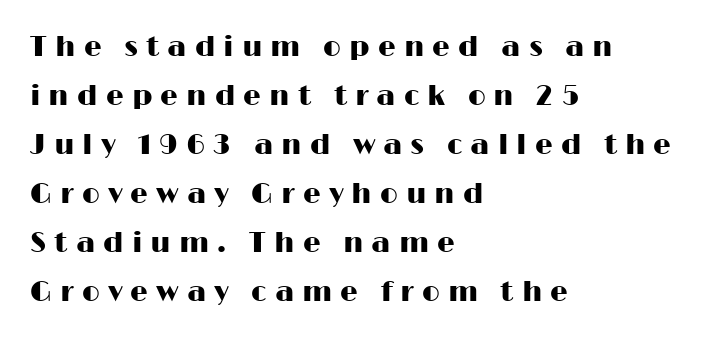
Q: Is the text italic (slanted)? A: No, it is upright.
Q: Is the typeface a serif or a sans-serif typeface? A: Sans-serif.
Q: Is the text underlined? A: No.
Q: How is the paragraph aligned? A: Left-aligned.
Q: Is the spacing between letters normal or unusually wide? A: Unusually wide.
Q: Width (condensed, normal, or wide)? A: Wide.
Q: Stroke contrast? A: High.
Q: x-height? A: Medium.
Q: Monospaced? A: No.
